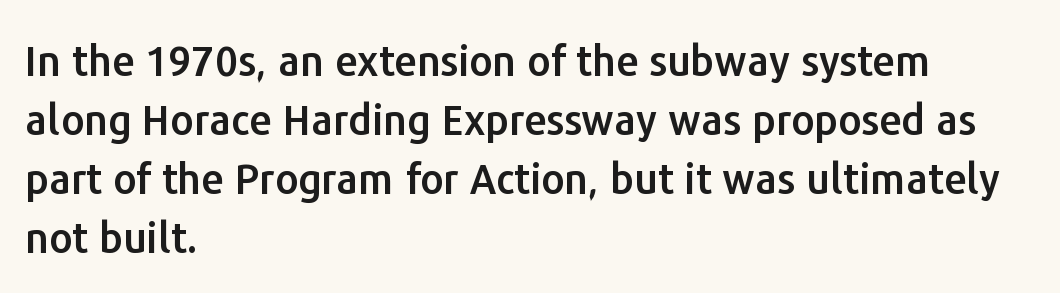
Looks like regular typesetting: each glyph gets only the width it needs. Leading: standard. This rendering leaves character spacing at its baseline value. Only glyphs here, with clear space below each row.
